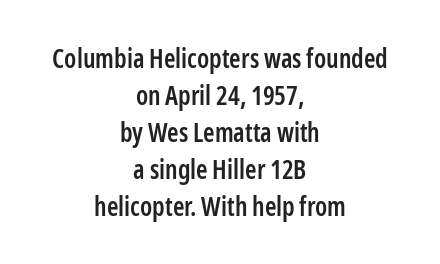
{"italic": "no", "bold": "semi", "underline": "no", "align": "center", "line_spacing": "normal", "line_spacing_ratio": 1.42, "letter_spacing": "normal", "letter_spacing_em": 0.0, "glyph_px": 26}
